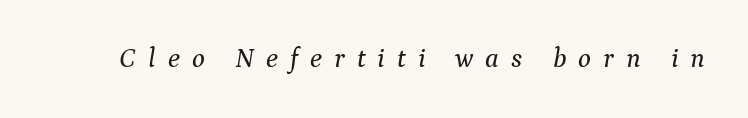
Q: Is the text italic (slanted)? A: Yes, it leans right by about 9 degrees.
Q: Is the text underlined? A: No.
Q: Is the spacing between letters normal or unusually wide? A: Unusually wide.
